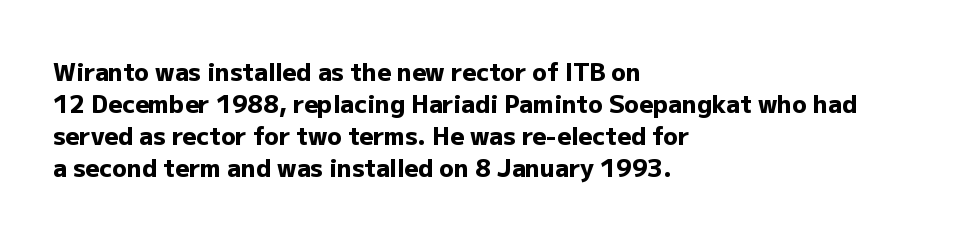
{"italic": "no", "bold": "yes", "underline": "no", "align": "left", "line_spacing": "normal", "line_spacing_ratio": 1.34, "letter_spacing": "normal", "letter_spacing_em": 0.0, "glyph_px": 24}
